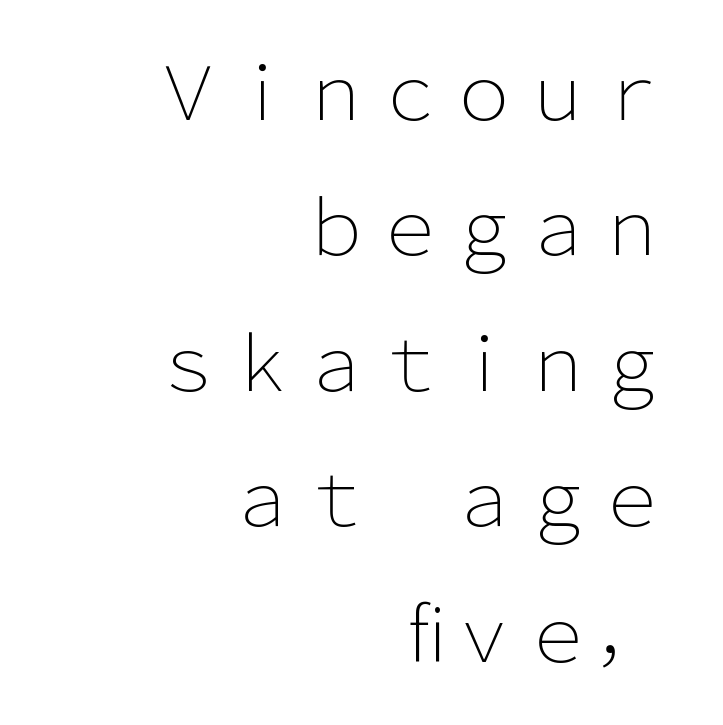
Q: Is the text bold? A: No.
Q: Is the text italic (slanted)? A: No, it is upright.
Q: Is the typeface a serif or a sans-serif typeface? A: Sans-serif.
Q: Is the text underlined? A: No.
Q: How is the paragraph aligned? A: Right-aligned.
Q: Is the spacing between letters normal or unusually wide? A: Normal.
Q: Width (condensed, normal, or wide)? A: Normal.
Q: Stroke contrast? A: Low.
Q: x-height? A: Medium.
Q: Monospaced? A: No.
